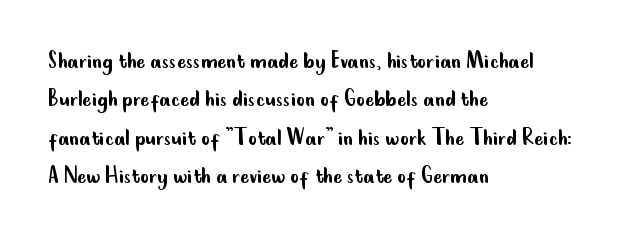
{"italic": "no", "bold": "no", "underline": "no", "align": "left", "line_spacing": "normal", "line_spacing_ratio": 1.42, "letter_spacing": "normal", "letter_spacing_em": 0.0, "glyph_px": 27}
